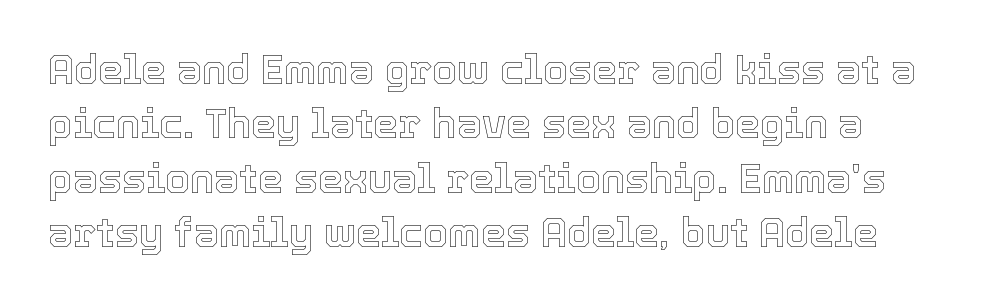
{"italic": "no", "width": "normal", "x_height": "medium", "monospaced": "no", "underline": "no", "line_spacing": "normal", "line_spacing_ratio": 1.36, "letter_spacing": "normal", "letter_spacing_em": 0.0, "glyph_px": 40}
